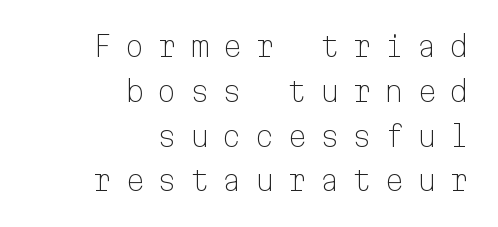
{"serif": "no", "italic": "no", "bold": "no", "weight": "light", "width": "normal", "stroke_contrast": "low", "x_height": "medium", "monospaced": "yes", "underline": "no", "align": "right", "line_spacing": "normal", "line_spacing_ratio": 1.6, "letter_spacing": "wide", "letter_spacing_em": 0.46, "glyph_px": 28}
